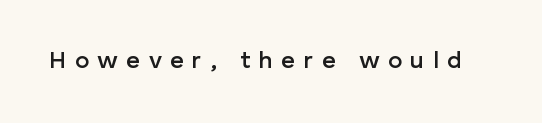
Q: Is the text bold? A: Semi-bold.
Q: Is the text italic (slanted)? A: No, it is upright.
Q: Is the text underlined? A: No.
Q: Is the spacing between letters normal or unusually wide? A: Unusually wide.
